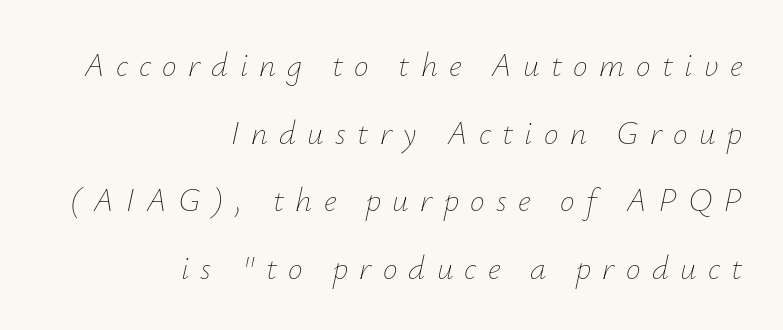
This sample has the flowing, uneven cadence of proportional lettering. No word sits above an underline. No letter is thick-stroked: the sample isn't bold. Reading down the block, your eye finds every line finishing at a fixed right position. Display-style spreading of the glyphs; the letterfit is very open. Looking at the ascenders, they clearly lean.
